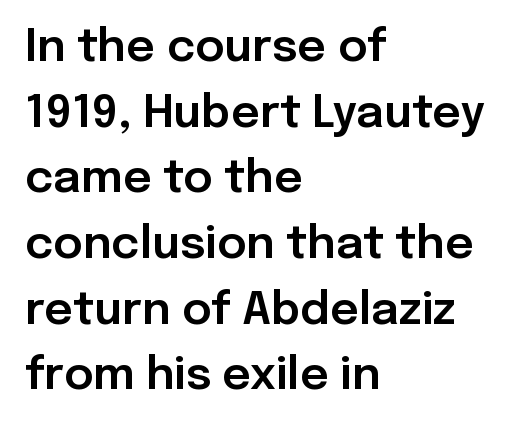
The image shows 45 px sans-serif type, upright; set left-aligned, normal line spacing (1.46x), normal letter spacing, not underlined; low stroke contrast and a medium x-height.
